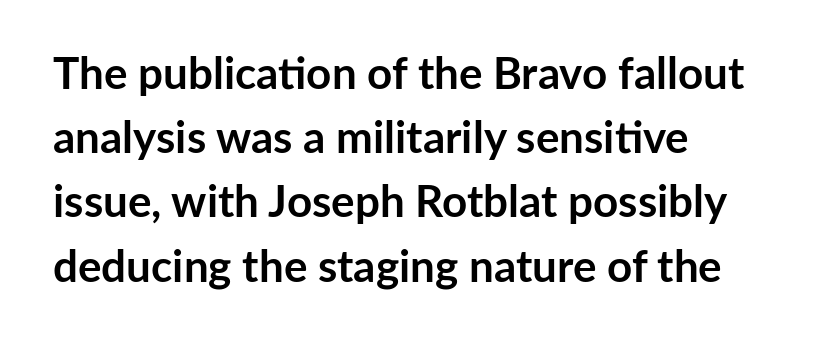
Q: Is the text bold? A: Yes.
Q: Is the text italic (slanted)? A: No, it is upright.
Q: Is the typeface a serif or a sans-serif typeface? A: Sans-serif.
Q: Is the text underlined? A: No.
Q: How is the paragraph aligned? A: Left-aligned.
Q: Is the spacing between letters normal or unusually wide? A: Normal.
Q: Is the spacing between lines tight, normal or loose? A: Normal.
Q: Width (condensed, normal, or wide)? A: Normal.
Q: Stroke contrast? A: Low.
Q: x-height? A: Medium.
Q: Monospaced? A: No.
